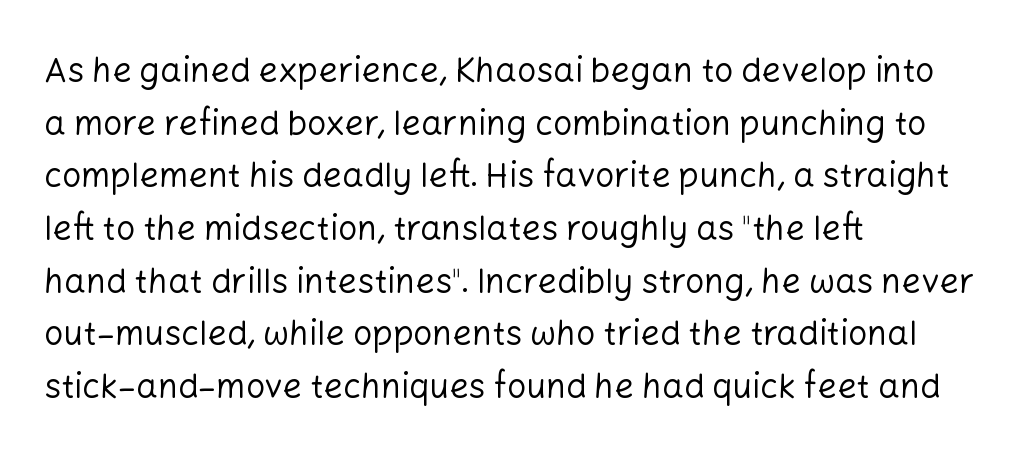
The image shows 34 px regular-weight sans-serif type, upright; set left-aligned, normal line spacing (1.55x), normal letter spacing, not underlined; low stroke contrast and a medium x-height.
